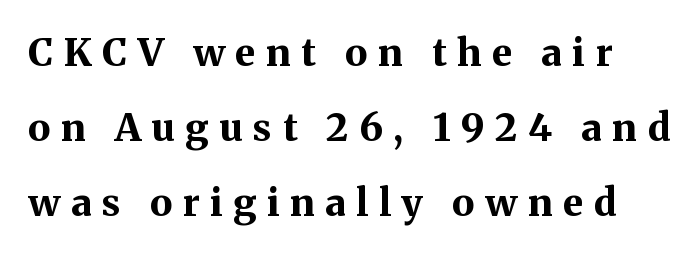
The glyphs are unaccompanied by any horizontal stroke below them. Its strokes are broad and dark, the hallmark of bold type. The type family on display is of the serif kind. Short note: letters widely spaced. These lines stand farther apart than default settings would place them. Every character sits straight up, as roman type does.
